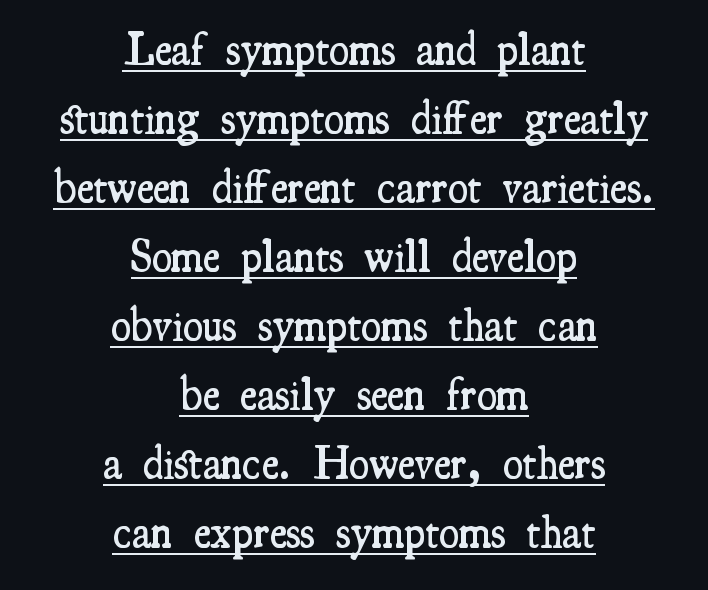
A somewhat darkened texture: the type is semibold rather than bold. Underlined type. The type sits square on the baseline with zero lean. Typeset on center — no edge is straight. Tracking value appears to be zero — textbook default spacing. Old-style or modern, the face here clearly has serifs.
